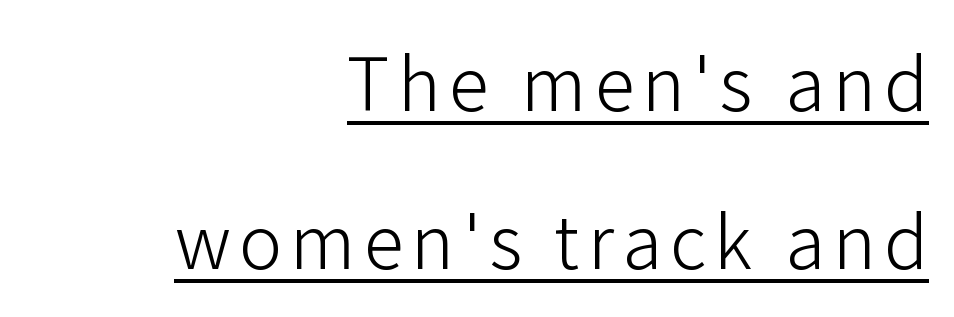
The strokes carry an ordinary text weight at most. The specimen reads as upright at a glance. Each line of the rendering has a horizontal stroke beneath the glyphs. Each letter keeps its own natural width here, so spacing adapts to shape.
